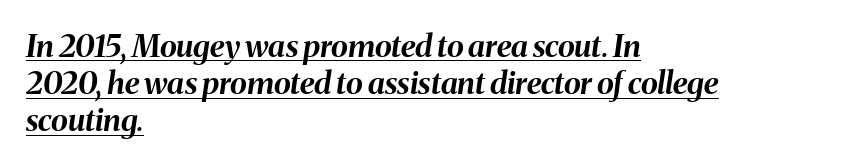
{"italic": "yes", "lean": "right", "slant_degrees": 8, "bold": "yes", "weight": "bold", "width": "normal", "stroke_contrast": "medium", "x_height": "medium", "monospaced": "no", "underline": "yes", "align": "left", "line_spacing_ratio": 1.2, "letter_spacing": "normal", "letter_spacing_em": 0.0, "glyph_px": 31}
